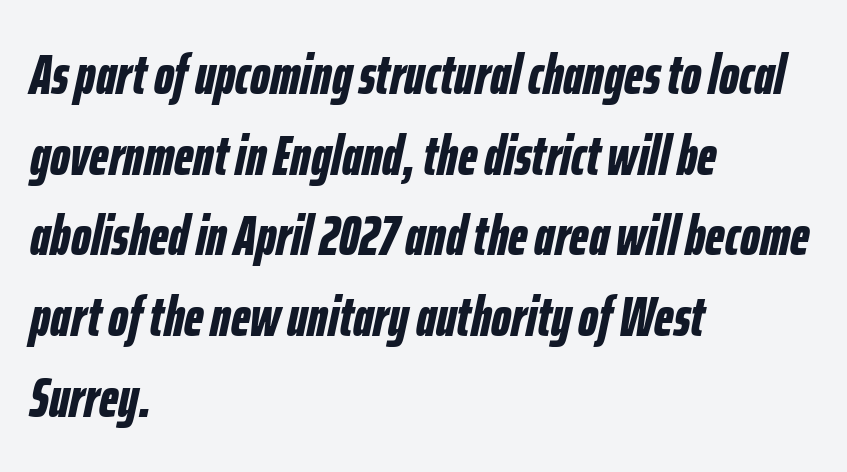
Q: Is the text bold? A: Yes.
Q: Is the text italic (slanted)? A: Yes, it leans right by about 12 degrees.
Q: Is the text underlined? A: No.
Q: How is the paragraph aligned? A: Left-aligned.
Q: Is the spacing between letters normal or unusually wide? A: Normal.
Q: Is the spacing between lines tight, normal or loose? A: Normal.
Q: Width (condensed, normal, or wide)? A: Condensed.
Q: Stroke contrast? A: Low.
Q: x-height? A: Medium.
Q: Monospaced? A: No.
